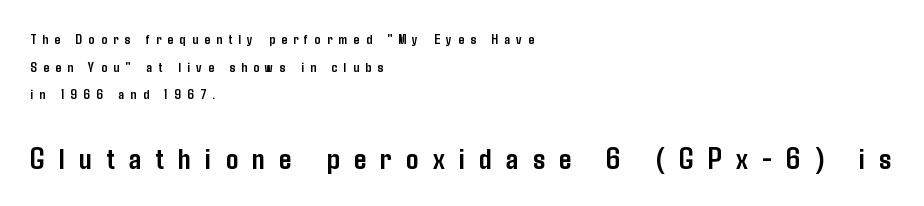
Students, observe: this is what heavily led, spacious text looks like. Honestly, there is no underline to notice here at all. The passage is arranged the way most books set body copy — flush left. Between one letter and the next there's a generous, obvious gap. Between these two stacked blocks, the lower one wins on size.
